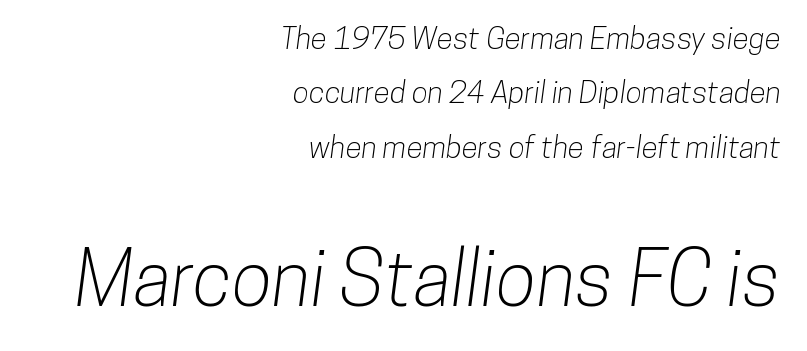
Q: Is the typeface a serif or a sans-serif typeface? A: Sans-serif.
Q: Is the text underlined? A: No.
Q: How is the paragraph aligned? A: Right-aligned.
Q: Is the spacing between letters normal or unusually wide? A: Normal.
Q: Which block of text is set in a larger size, the first (top) or the second (bottom)? A: The second (bottom) one.
Q: Width (condensed, normal, or wide)? A: Condensed.
Q: Stroke contrast? A: Low.
Q: x-height? A: Medium.
Q: Monospaced? A: No.
